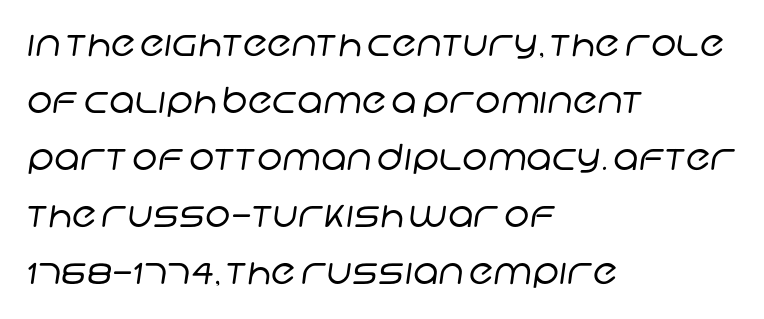
{"serif": "no", "bold": "no", "weight": "regular", "width": "normal", "stroke_contrast": "low", "x_height": "large", "monospaced": "no", "underline": "no", "align": "left", "line_spacing": "normal", "line_spacing_ratio": 1.58, "letter_spacing": "normal", "letter_spacing_em": 0.0, "glyph_px": 36}
